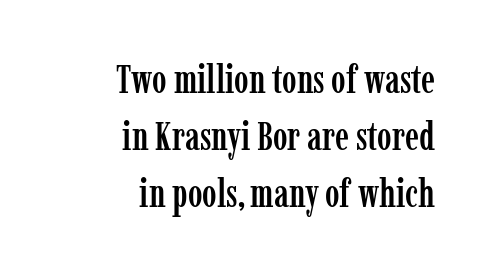
{"serif": "yes", "italic": "no", "width": "condensed", "stroke_contrast": "low", "x_height": "medium", "monospaced": "no", "underline": "no", "align": "right", "line_spacing": "normal", "line_spacing_ratio": 1.46, "letter_spacing": "normal", "letter_spacing_em": 0.0, "glyph_px": 39}
